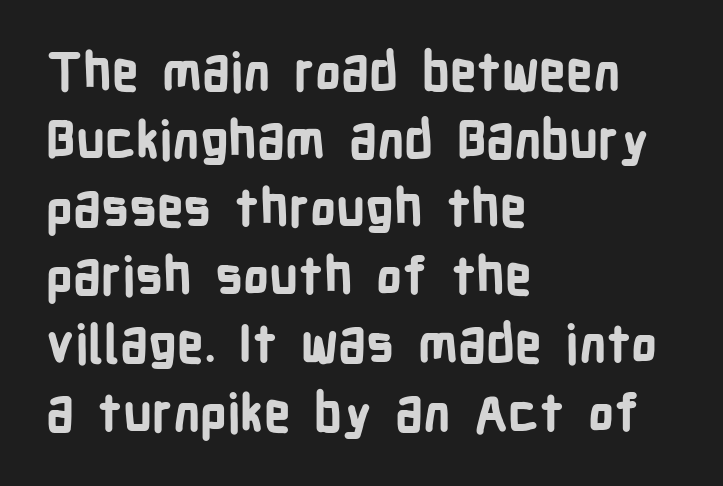
{"serif": "no", "italic": "no", "bold": "yes", "weight": "bold", "width": "condensed", "stroke_contrast": "low", "x_height": "medium", "monospaced": "no", "underline": "no", "align": "left", "line_spacing": "normal", "line_spacing_ratio": 1.31, "letter_spacing": "normal", "letter_spacing_em": 0.0, "glyph_px": 52}
